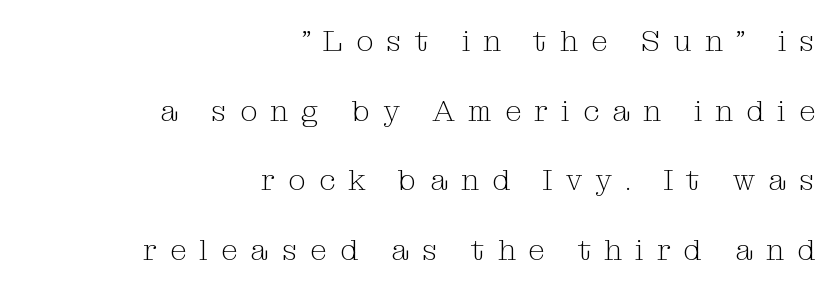
{"serif": "yes", "italic": "no", "bold": "no", "weight": "light", "width": "normal", "stroke_contrast": "medium", "x_height": "medium", "monospaced": "no", "underline": "no", "align": "right", "line_spacing": "loose", "line_spacing_ratio": 2.32, "letter_spacing": "wide", "letter_spacing_em": 0.44, "glyph_px": 30}
